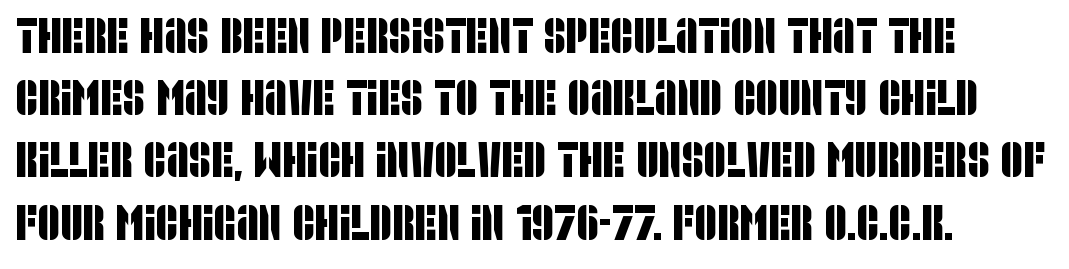
A typesetter would call this proportional, since set widths differ per character. A bare baseline throughout the passage. The font family rendered here belongs to the sans-serif group. This sample uses plain, unmodified letter spacing. Whoever set this chose a conventional vertical rhythm.
